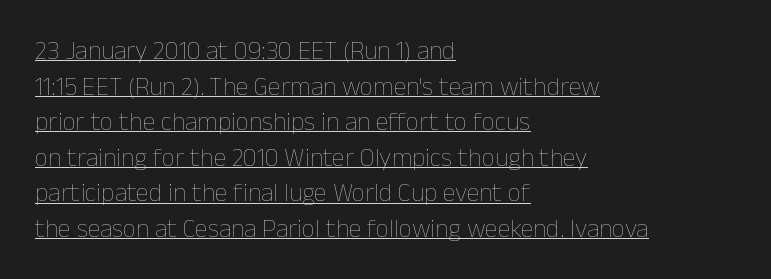
The type is set solid horizontally, with unmodified tracking. The line-height multiplier appears to be the usual default. Stroke thickness stays within the range of a standard reading face or lighter. The paragraph has a hard left edge and a soft right edge.
